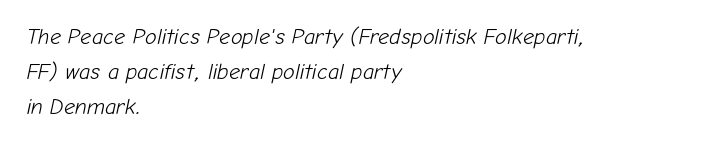
{"italic": "yes", "lean": "right", "slant_degrees": 12, "bold": "no", "underline": "no", "align": "left", "line_spacing": "normal", "line_spacing_ratio": 1.59, "letter_spacing": "normal", "letter_spacing_em": 0.0, "glyph_px": 22}
